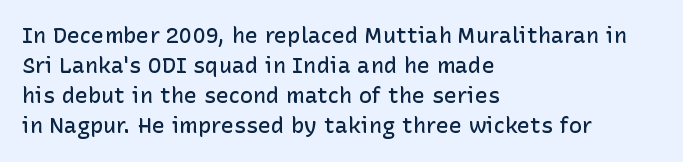
Q: Is the text bold? A: Semi-bold.
Q: Is the text italic (slanted)? A: No, it is upright.
Q: Is the text underlined? A: No.
Q: How is the paragraph aligned? A: Left-aligned.
Q: Is the spacing between letters normal or unusually wide? A: Normal.
Q: Is the spacing between lines tight, normal or loose? A: Normal.
